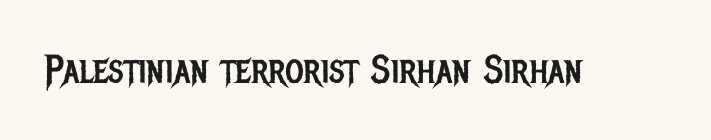
Q: Is the text bold? A: No.
Q: Is the text italic (slanted)? A: No, it is upright.
Q: Is the typeface a serif or a sans-serif typeface? A: Sans-serif.
Q: Is the text underlined? A: No.
Q: Is the spacing between letters normal or unusually wide? A: Normal.
Q: Width (condensed, normal, or wide)? A: Condensed.
Q: Stroke contrast? A: Low.
Q: x-height? A: Large.
Q: Monospaced? A: No.
